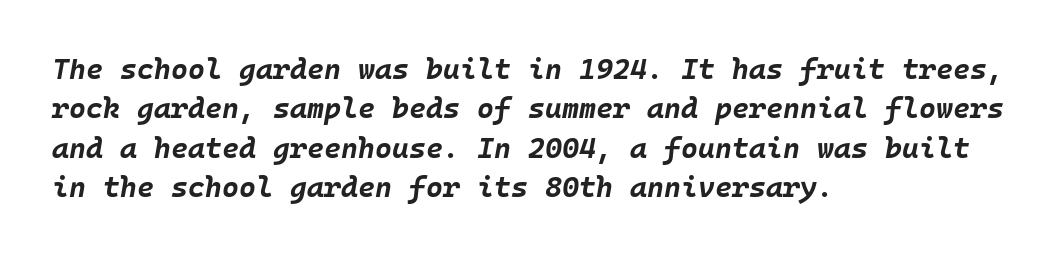
The image shows 29 px bold type, italic (leaning right); set left-aligned, normal line spacing (1.36x), normal letter spacing, not underlined; low stroke contrast and a large x-height.
